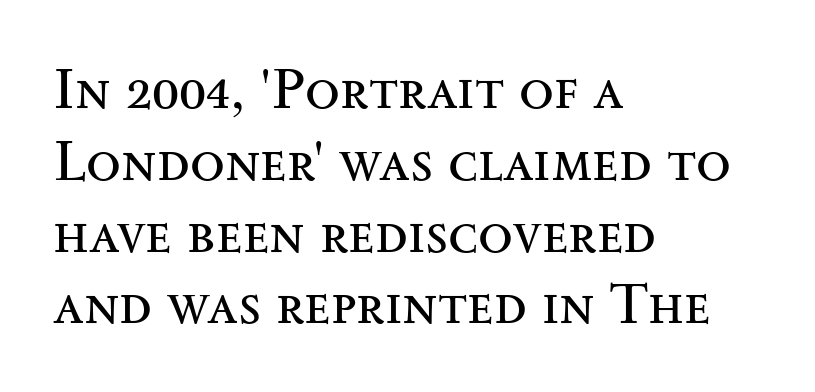
The image shows 57 px regular-weight, wide serif type, upright; set left-aligned, normal line spacing (1.26x), normal letter spacing, not underlined; medium stroke contrast and a small x-height.
